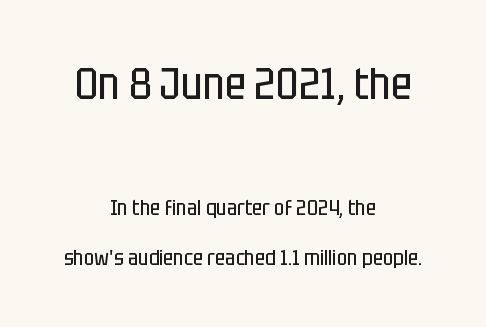
The image shows 45 px regular-weight, condensed sans-serif type, upright; set centered, loose line spacing (2.29x), normal letter spacing, not underlined; the first (top) block is 2.05x larger; low stroke contrast and a large x-height.
